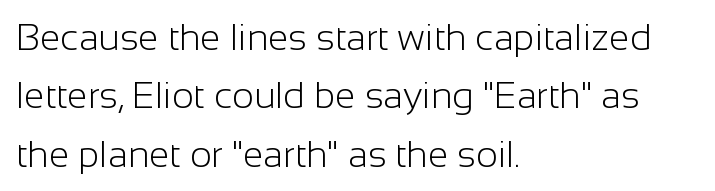
The image shows 37 px light sans-serif type, upright; set left-aligned, normal line spacing (1.58x), normal letter spacing, not underlined; low stroke contrast and a medium x-height.
